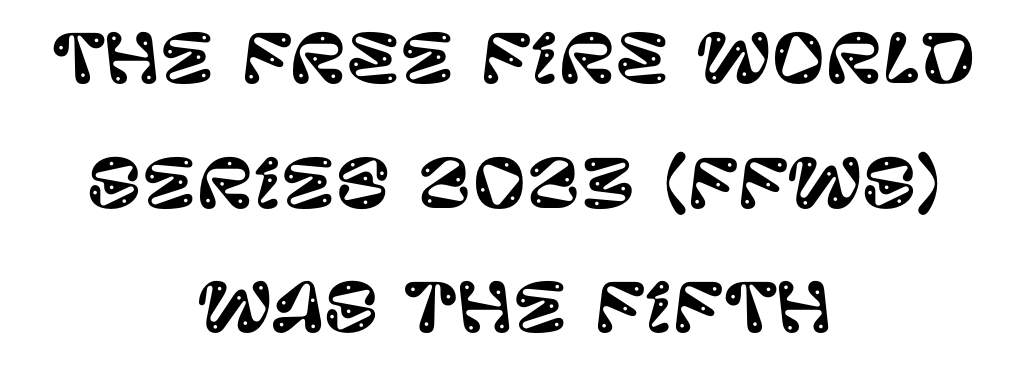
Letterform terminals end flat and unadorned throughout the passage. Centered paragraph, ragged on both sides. The rendering uses natural spacing where letterforms have individual widths.
